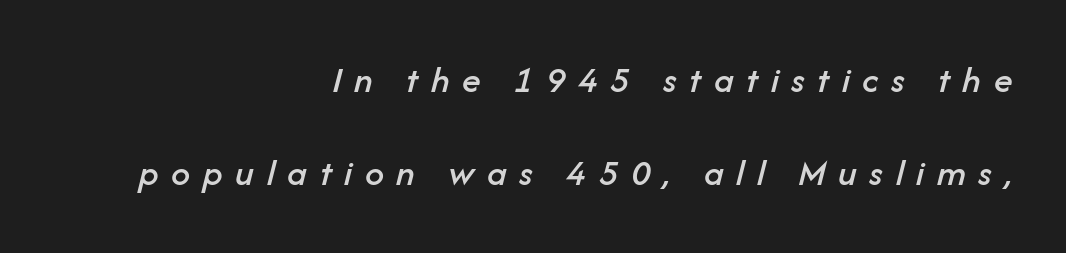
Rule under the text: the space is simply empty. Visually the block forms a straight wall on the right and a jagged coastline on the left. One glance says open: line gaps are wider than usual. The rendering inserts visible extra space after every character. Notice how the stems are inclined rather than vertical — that's the hallmark of italics. A typesetter would call this proportional, since set widths differ per character.
